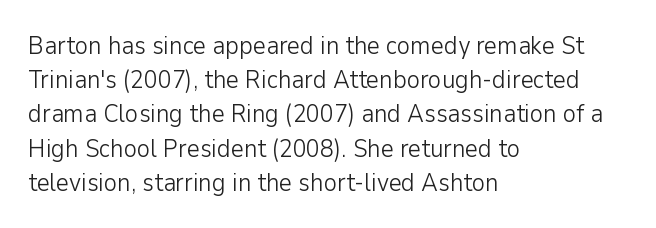
{"italic": "no", "bold": "no", "underline": "no", "align": "left", "line_spacing": "normal", "line_spacing_ratio": 1.37, "letter_spacing": "normal", "letter_spacing_em": 0.0, "glyph_px": 25}
